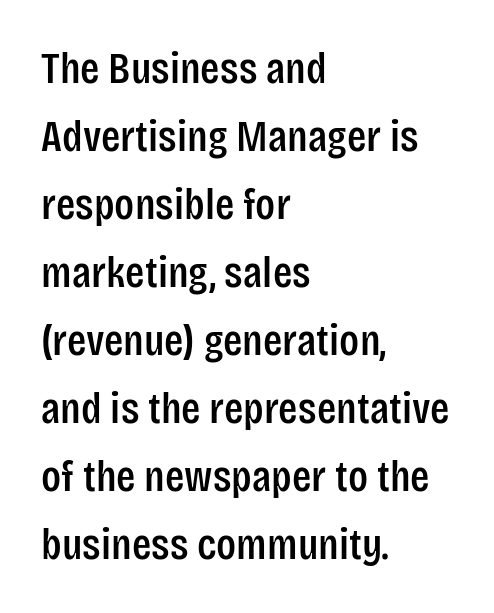
{"serif": "no", "italic": "no", "width": "condensed", "stroke_contrast": "low", "x_height": "large", "monospaced": "no", "underline": "no", "align": "left", "line_spacing": "normal", "line_spacing_ratio": 1.51, "letter_spacing": "normal", "letter_spacing_em": 0.0, "glyph_px": 45}
